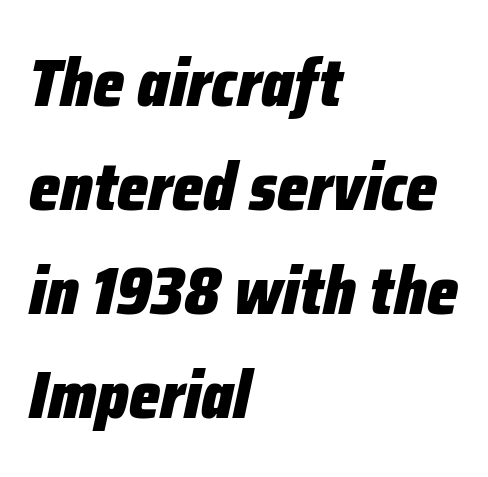
These lines are set flush left with a ragged right edge. Rendered with sloped, italic letterforms. The face used here is rendered with its standard letterfit. The face used here is proportionally spaced, like ordinary book or web type. Reading down the column, the eye jumps a familiar distance to each next line. The letters are bold, with thick, heavy strokes.
